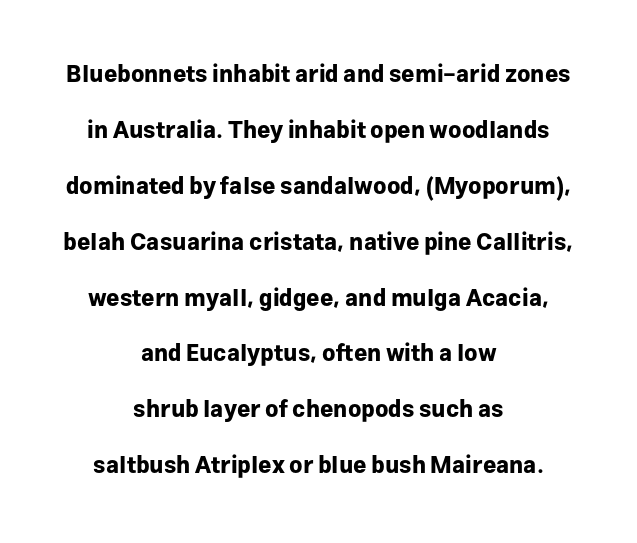
The image shows 23 px bold type, upright; set centered, loose line spacing (2.43x), normal letter spacing, not underlined.
